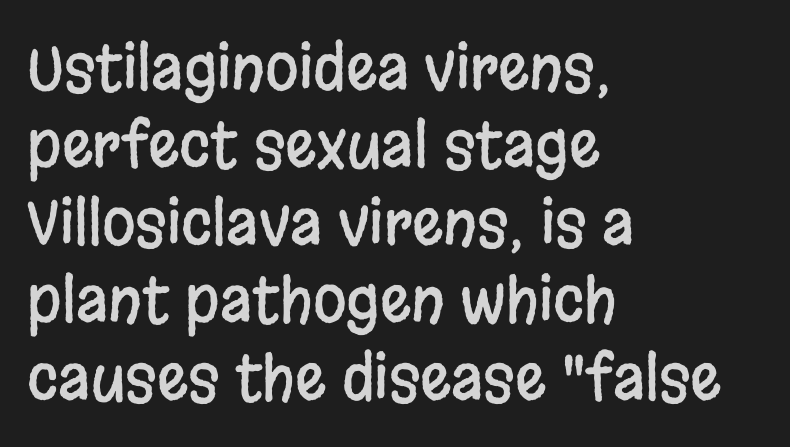
Q: Is the text italic (slanted)? A: No, it is upright.
Q: Is the typeface a serif or a sans-serif typeface? A: Sans-serif.
Q: Is the text underlined? A: No.
Q: How is the paragraph aligned? A: Left-aligned.
Q: Is the spacing between letters normal or unusually wide? A: Normal.
Q: Is the spacing between lines tight, normal or loose? A: Normal.
Q: Width (condensed, normal, or wide)? A: Condensed.
Q: Stroke contrast? A: Low.
Q: x-height? A: Large.
Q: Monospaced? A: No.
